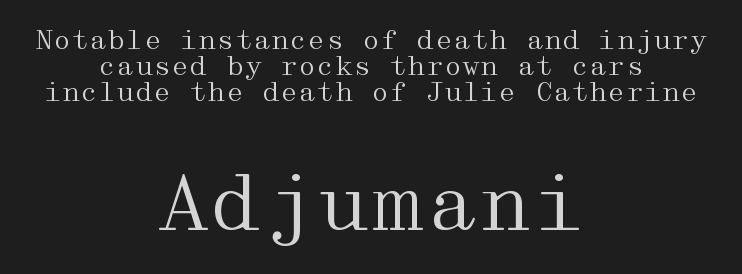
Observe the serifs anchoring each vertical stroke in this sample. Counters stay open thanks to moderate or lighter strokes. The glyphs are unaccompanied by any horizontal stroke below them. Top chunk: small. Bottom chunk: large. Horizontal bands of white between lines are thin slivers.
